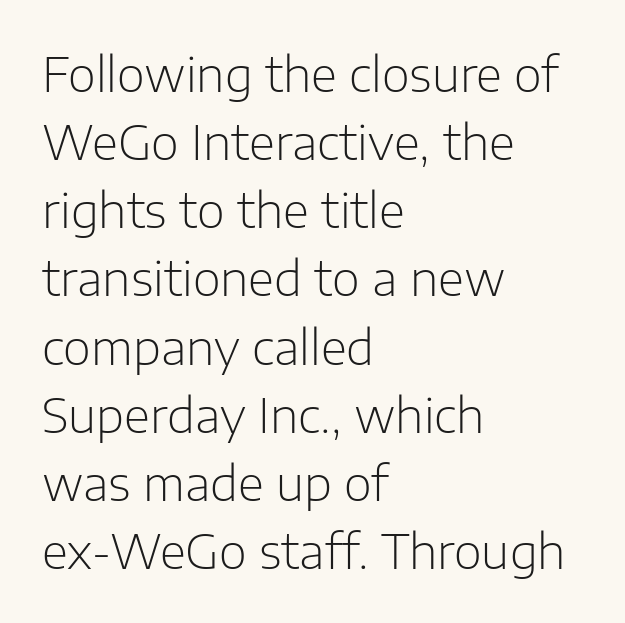
The image shows 48 px light sans-serif type, upright; set left-aligned, normal line spacing (1.42x), normal letter spacing, not underlined; low stroke contrast and a medium x-height.
